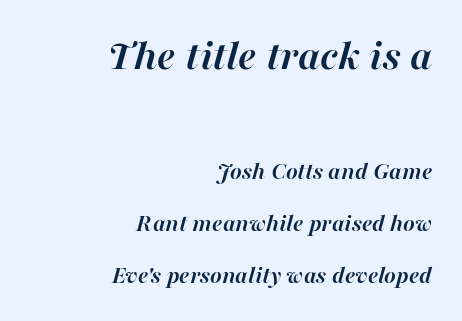
The image shows 44 px semibold type, italic (leaning right); set right-aligned, loose line spacing (2.07x), normal letter spacing, not underlined; the first (top) block is 1.76x larger; high stroke contrast and a medium x-height.
